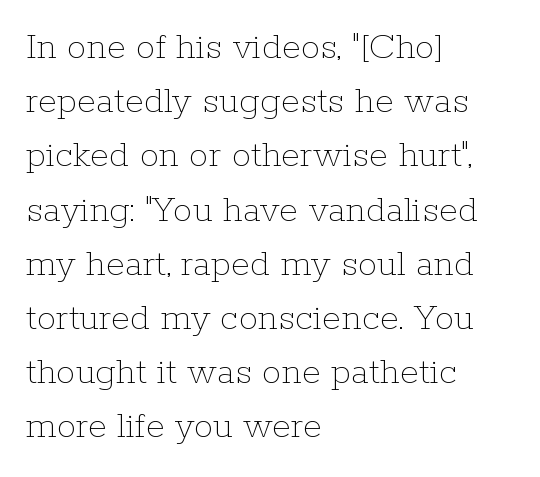
The image shows 39 px thin type, upright; set left-aligned, normal line spacing (1.39x), normal letter spacing, not underlined; low stroke contrast and a medium x-height.
